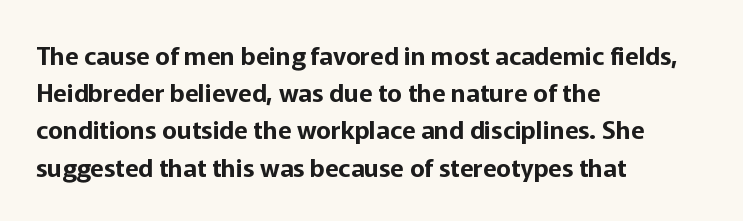
Designer's note — italics off, roman on. Compared with typical paragraphs, the rows here are spaced about the same. No word sits above an underline. Left-aligned paragraph, ragged on the right. This sample uses plain, unmodified letter spacing.
